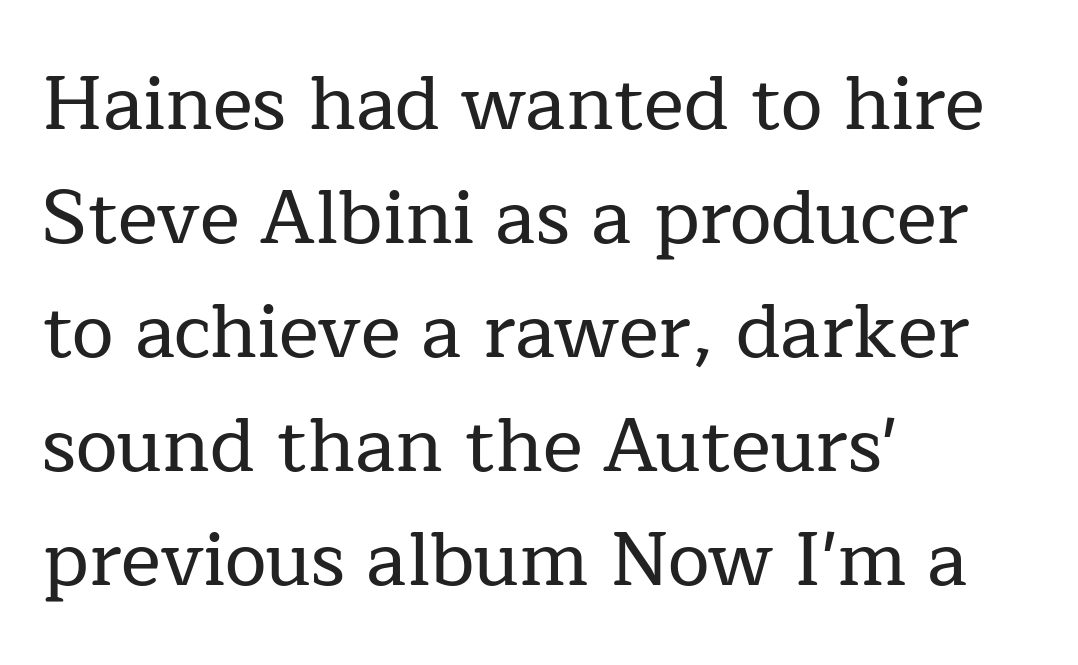
Q: Is the text italic (slanted)? A: No, it is upright.
Q: Is the typeface a serif or a sans-serif typeface? A: Serif.
Q: Is the text underlined? A: No.
Q: How is the paragraph aligned? A: Left-aligned.
Q: Is the spacing between letters normal or unusually wide? A: Normal.
Q: Is the spacing between lines tight, normal or loose? A: Normal.
Q: Width (condensed, normal, or wide)? A: Normal.
Q: Stroke contrast? A: Low.
Q: x-height? A: Medium.
Q: Monospaced? A: No.
